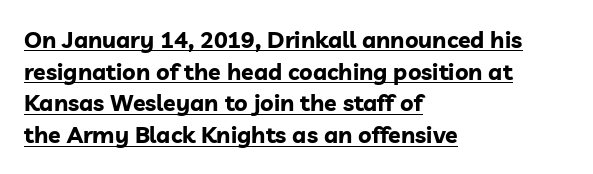
Q: Is the text bold? A: Yes.
Q: Is the text italic (slanted)? A: No, it is upright.
Q: Is the text underlined? A: Yes.
Q: How is the paragraph aligned? A: Left-aligned.
Q: Is the spacing between letters normal or unusually wide? A: Normal.
Q: Is the spacing between lines tight, normal or loose? A: Normal.
